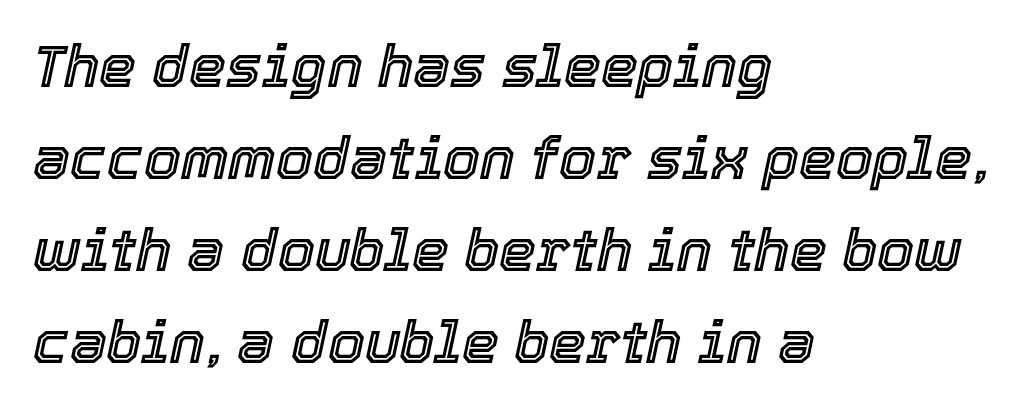
The image shows 59 px text type, italic (leaning right); set left-aligned, normal line spacing (1.56x), normal letter spacing, not underlined; a medium x-height.
